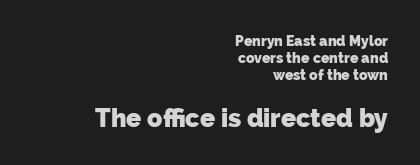
Q: Is the text bold? A: Yes.
Q: Is the text underlined? A: No.
Q: How is the paragraph aligned? A: Right-aligned.
Q: Is the spacing between letters normal or unusually wide? A: Normal.
Q: Which block of text is set in a larger size, the first (top) or the second (bottom)? A: The second (bottom) one.
